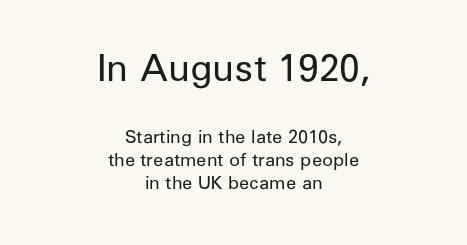
{"serif": "no", "italic": "no", "bold": "no", "weight": "regular", "width": "normal", "stroke_contrast": "low", "x_height": "medium", "monospaced": "no", "underline": "no", "align": "center", "line_spacing": "normal", "line_spacing_ratio": 1.28, "letter_spacing": "normal", "letter_spacing_em": 0.0, "larger_block": "first", "size_ratio": 2.06, "glyph_px": 37}
